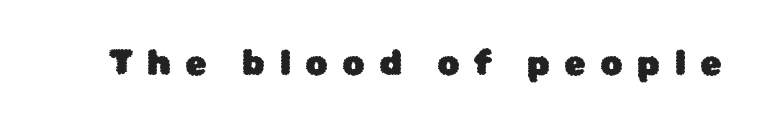
{"serif": "no", "italic": "no", "width": "normal", "stroke_contrast": "low", "x_height": "medium", "monospaced": "no", "underline": "no", "letter_spacing": "wide", "letter_spacing_em": 0.41, "glyph_px": 35}
